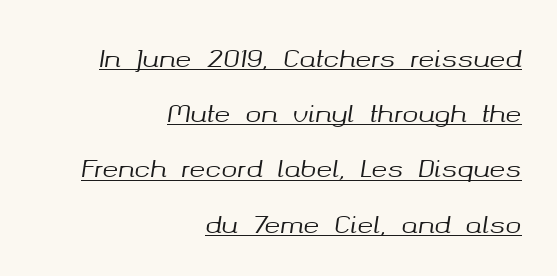
A rule runs beneath these lines of type. Vertically, the passage feels expansive, rows floating well apart. This sample uses an oblique cut, with every glyph tilted off the vertical. The face used here is rendered with its standard letterfit. Where is the straight margin? On the right.
